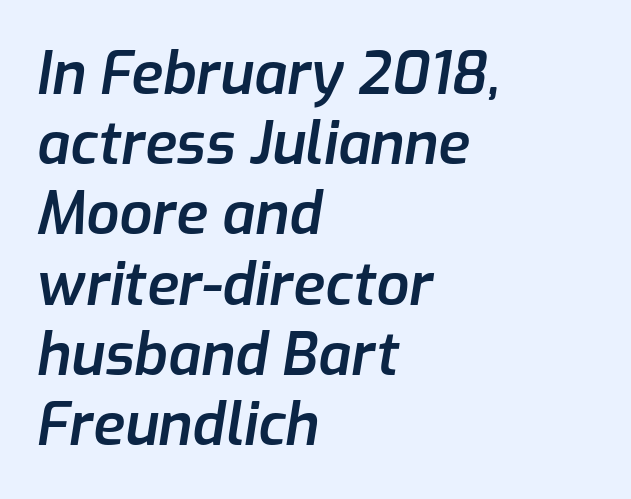
{"italic": "yes", "lean": "right", "slant_degrees": 9, "bold": "semi", "weight": "semibold", "width": "normal", "stroke_contrast": "low", "x_height": "medium", "monospaced": "no", "underline": "no", "align": "left", "line_spacing_ratio": 1.21, "letter_spacing": "normal", "letter_spacing_em": 0.0, "glyph_px": 58}
